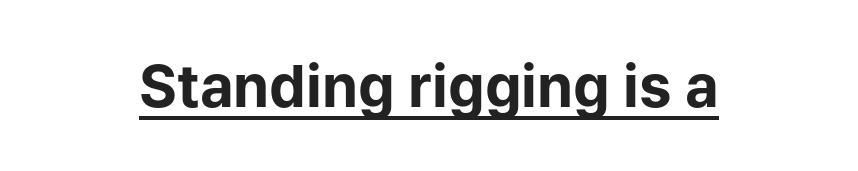
Has an underline been added? It has. The lettering stays uniformly vertical, giving the passage a roman look. Is this a fixed-width face? No — the glyphs have proportional, varying widths. Letter spacing: default. Letterform terminals end flat and unadorned throughout the passage.
